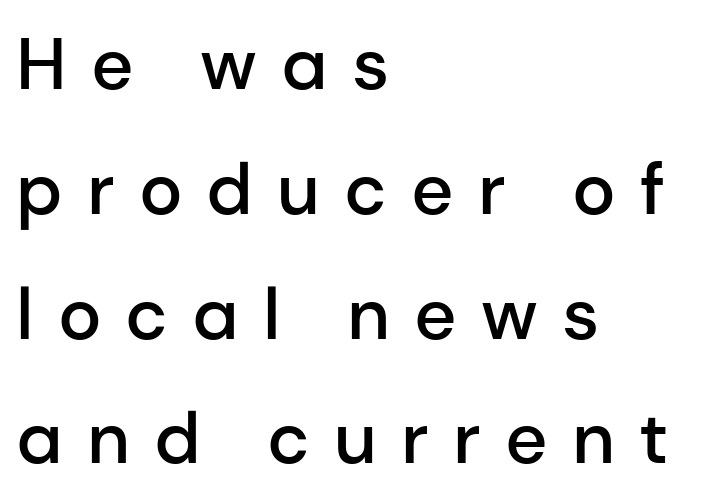
The image shows 73 px semibold sans-serif type, upright; set left-aligned, line spacing 1.71x, unusually wide letter spacing (+0.33 em), not underlined; low stroke contrast and a medium x-height.
